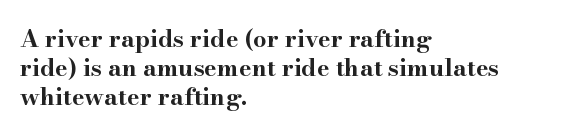
The image shows 24 px bold type, upright; set left-aligned, line spacing 1.2x, normal letter spacing, not underlined.
